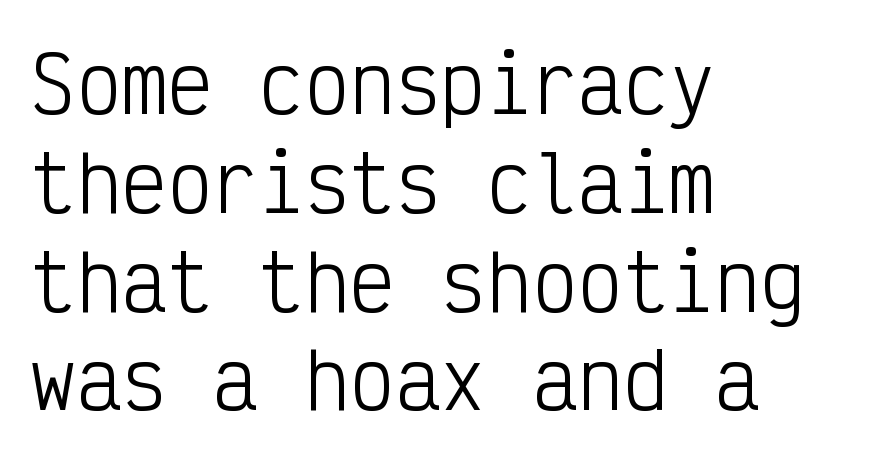
Q: Is the text bold? A: No.
Q: Is the text italic (slanted)? A: No, it is upright.
Q: Is the typeface a serif or a sans-serif typeface? A: Sans-serif.
Q: Is the text underlined? A: No.
Q: How is the paragraph aligned? A: Left-aligned.
Q: Is the spacing between letters normal or unusually wide? A: Normal.
Q: Is the spacing between lines tight, normal or loose? A: Normal.
Q: Width (condensed, normal, or wide)? A: Condensed.
Q: Stroke contrast? A: Low.
Q: x-height? A: Medium.
Q: Monospaced? A: Yes.
